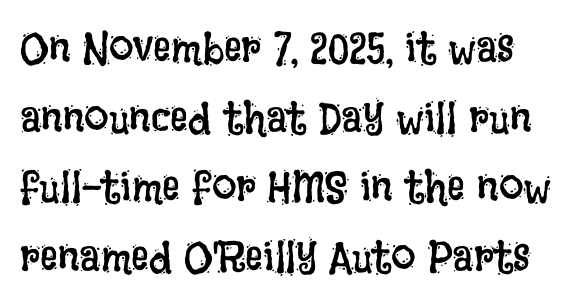
Normally led — the rows are evenly, conventionally spaced. The letters stand straight up with perfectly vertical stems. A typesetter would call this proportional, since set widths differ per character. Counters stay open thanks to moderate or lighter strokes. These lines keep a tight, regular rhythm from letter to letter. Letters rest on an invisible, unmarked baseline.
